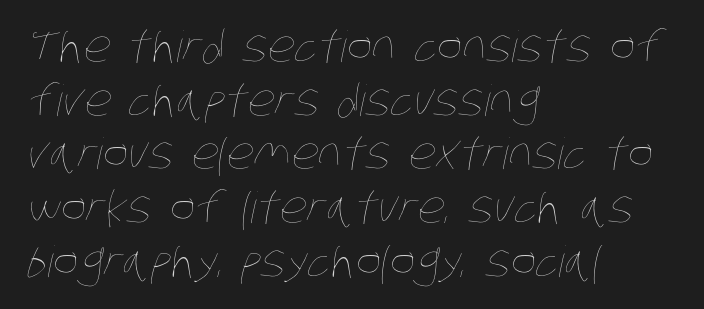
The image shows 43 px thin, condensed type; set left-aligned, normal line spacing (1.25x), normal letter spacing, not underlined; low stroke contrast and a large x-height.
